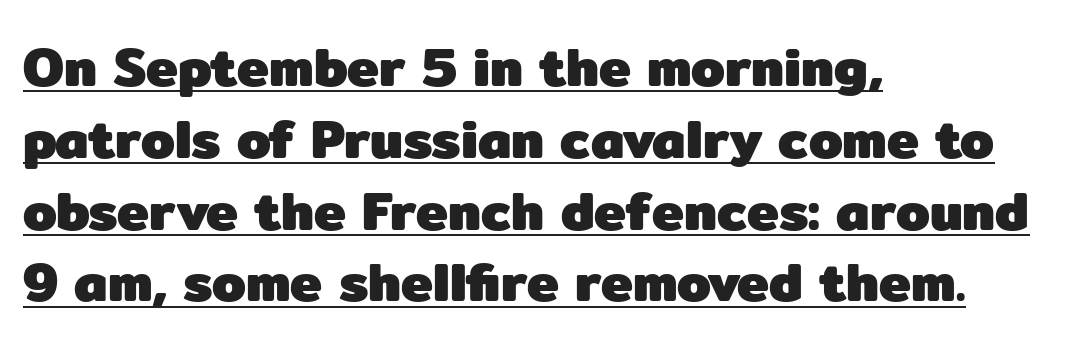
{"serif": "no", "italic": "no", "bold": "yes", "weight": "heavy", "width": "normal", "stroke_contrast": "low", "x_height": "medium", "monospaced": "no", "underline": "yes", "align": "left", "line_spacing": "normal", "line_spacing_ratio": 1.33, "letter_spacing": "normal", "letter_spacing_em": 0.0, "glyph_px": 54}
